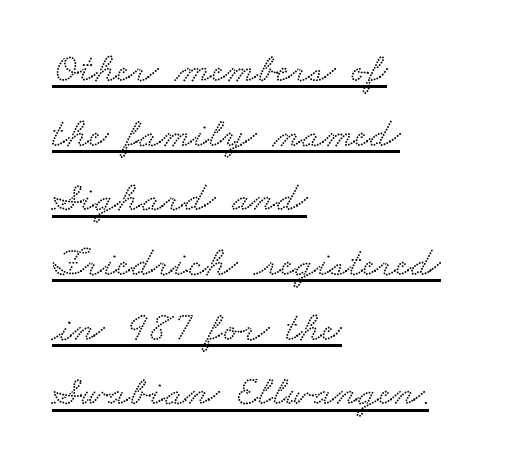
{"serif": "yes", "width": "wide", "stroke_contrast": "low", "x_height": "small", "monospaced": "no", "underline": "yes", "align": "left", "line_spacing": "normal", "line_spacing_ratio": 1.54, "letter_spacing": "normal", "letter_spacing_em": 0.0, "glyph_px": 42}
